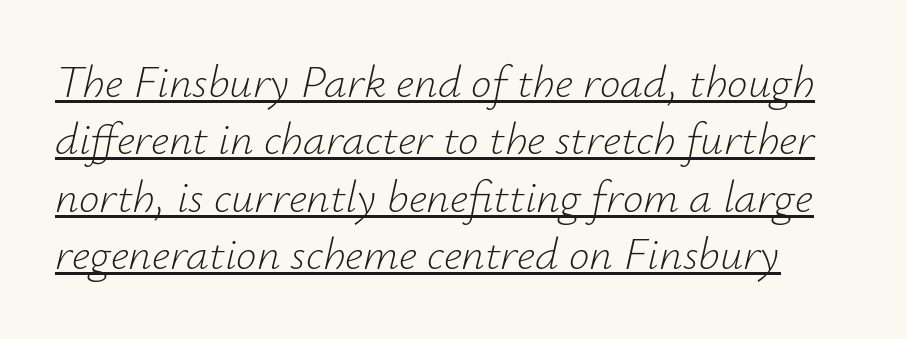
The type is set solid horizontally, with unmodified tracking. Vertical stems look standard width or narrower in stroke. The face used here is proportionally spaced, like ordinary book or web type. Slant detected: the letters are inclined. Decoration check: the copy is underlined. Notice how descenders clear the ascenders below comfortably — that's standard leading.
